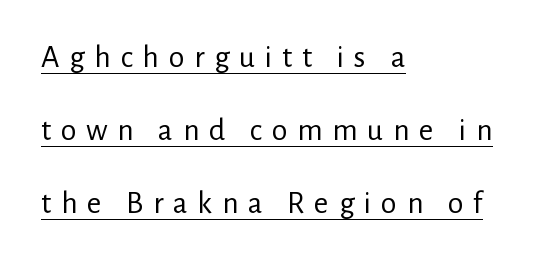
Q: Is the text bold? A: No.
Q: Is the text italic (slanted)? A: No, it is upright.
Q: Is the typeface a serif or a sans-serif typeface? A: Sans-serif.
Q: Is the text underlined? A: Yes.
Q: How is the paragraph aligned? A: Left-aligned.
Q: Is the spacing between letters normal or unusually wide? A: Unusually wide.
Q: Is the spacing between lines tight, normal or loose? A: Loose.
Q: Width (condensed, normal, or wide)? A: Normal.
Q: Stroke contrast? A: Low.
Q: x-height? A: Medium.
Q: Monospaced? A: No.
